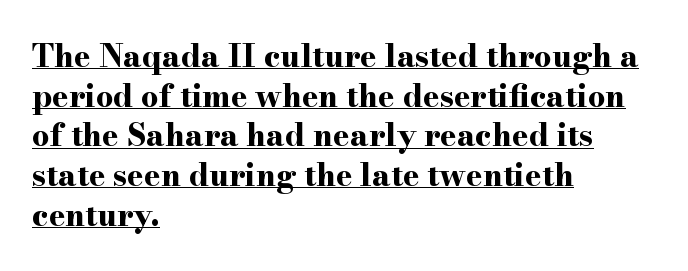
The lines in this sample share a left origin and differ only in where they stop. These lines keep a tight, regular rhythm from letter to letter. Weight: bold. The rendering uses natural spacing where letterforms have individual widths. A continuous stroke trails under the words, as in a hyperlink. The letters stand straight up with perfectly vertical stems.
